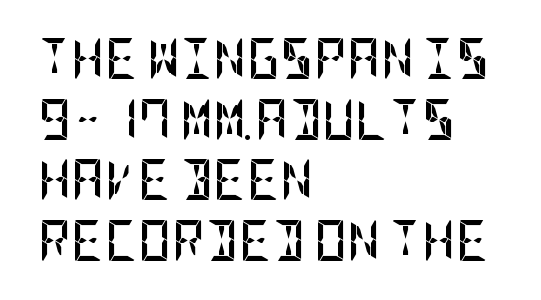
Weight check: bold — yes, fully. Where is the straight margin? On the left. Has an underline been added? It has not. Reading down the column, the eye jumps a familiar distance to each next line. The rendering shows plain stroke endings on the letterforms — a sans-serif design. The tracking reads as untouched default to a designer's eye.
